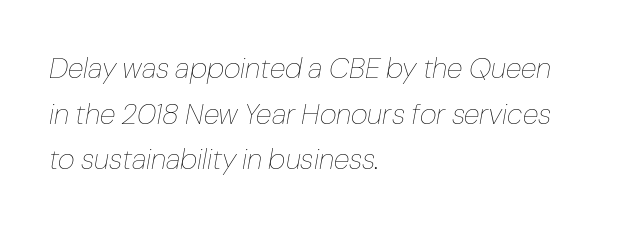
Q: Is the text bold? A: No.
Q: Is the text italic (slanted)? A: Yes, it leans right by about 10 degrees.
Q: Is the text underlined? A: No.
Q: How is the paragraph aligned? A: Left-aligned.
Q: Is the spacing between letters normal or unusually wide? A: Normal.
Q: Is the spacing between lines tight, normal or loose? A: Normal.
Q: Width (condensed, normal, or wide)? A: Normal.
Q: Stroke contrast? A: Low.
Q: x-height? A: Medium.
Q: Monospaced? A: No.
